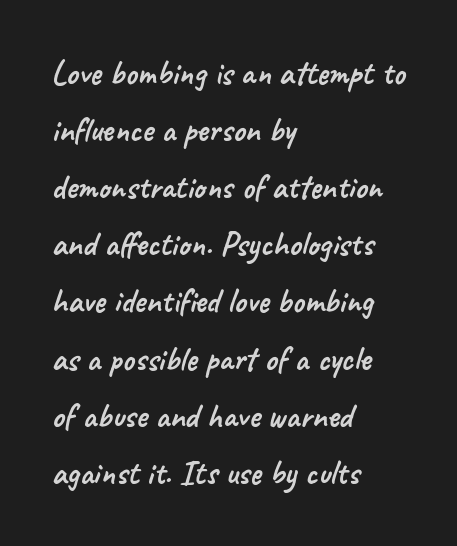
The image shows 34 px sans-serif type; set left-aligned, normal line spacing (1.68x), normal letter spacing, not underlined; low stroke contrast and a small x-height.
